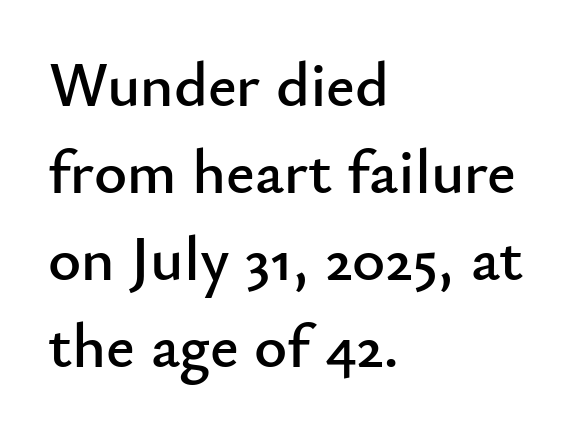
{"serif": "no", "italic": "no", "width": "normal", "stroke_contrast": "low", "x_height": "small", "monospaced": "no", "underline": "no", "align": "left", "line_spacing": "normal", "line_spacing_ratio": 1.38, "letter_spacing": "normal", "letter_spacing_em": 0.0, "glyph_px": 63}
